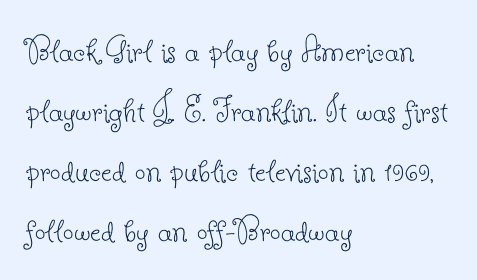
One-word summary of the alignment: left. Interline gaps are of average width in this sample. Little horizontal feet cap the strokes, marking this as serif type. The gap between lines stays unmarked. The rendering uses natural spacing where letterforms have individual widths. No heavy texture on the line: the type isn't bold.
